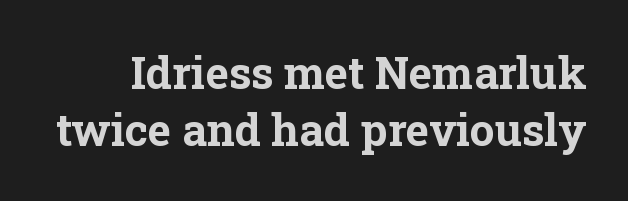
The image shows 44 px bold serif type, upright; set normal line spacing (1.3x), normal letter spacing, not underlined; low stroke contrast and a medium x-height.
